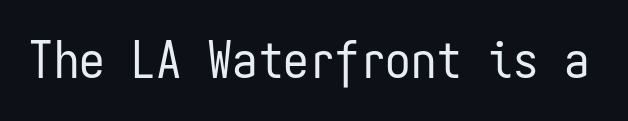
Q: Is the text bold? A: No.
Q: Is the text italic (slanted)? A: No, it is upright.
Q: Is the typeface a serif or a sans-serif typeface? A: Sans-serif.
Q: Is the text underlined? A: No.
Q: Is the spacing between letters normal or unusually wide? A: Normal.
Q: Width (condensed, normal, or wide)? A: Condensed.
Q: Stroke contrast? A: Low.
Q: x-height? A: Medium.
Q: Monospaced? A: Yes.
